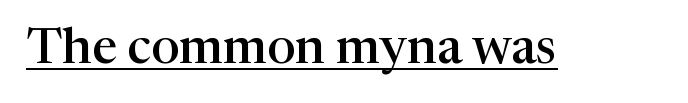
Q: Is the text bold? A: Semi-bold.
Q: Is the text italic (slanted)? A: No, it is upright.
Q: Is the typeface a serif or a sans-serif typeface? A: Serif.
Q: Is the text underlined? A: Yes.
Q: Is the spacing between letters normal or unusually wide? A: Normal.
Q: Width (condensed, normal, or wide)? A: Normal.
Q: Stroke contrast? A: High.
Q: x-height? A: Medium.
Q: Monospaced? A: No.
